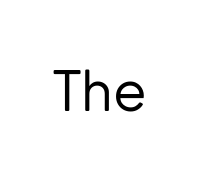
The image shows 55 px regular-weight sans-serif type, upright; set normal letter spacing, not underlined; low stroke contrast and a medium x-height.
